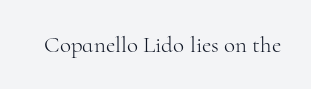
Q: Is the text bold? A: No.
Q: Is the text italic (slanted)? A: No, it is upright.
Q: Is the text underlined? A: No.
Q: Is the spacing between letters normal or unusually wide? A: Normal.
